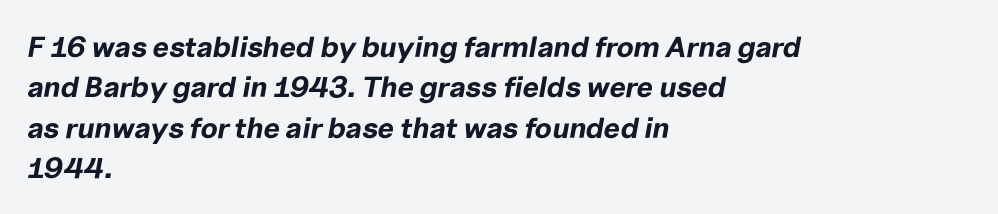
In CSS terms this would be text-align: left. Every character sits at an angle, as italics do. Has an underline been added? It has not. This sample uses plain, unmodified letter spacing. Stroke thickness is high; the sample reads as a true bold. A typesetter would call this leading conventional body-copy spacing.
